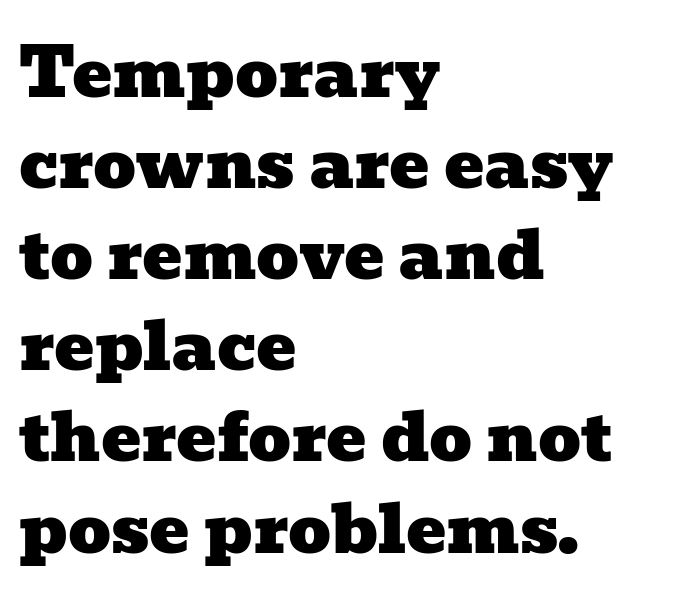
{"serif": "yes", "width": "wide", "stroke_contrast": "low", "x_height": "medium", "monospaced": "no", "underline": "no", "align": "left", "line_spacing": "normal", "line_spacing_ratio": 1.36, "letter_spacing": "normal", "letter_spacing_em": 0.0, "glyph_px": 67}
